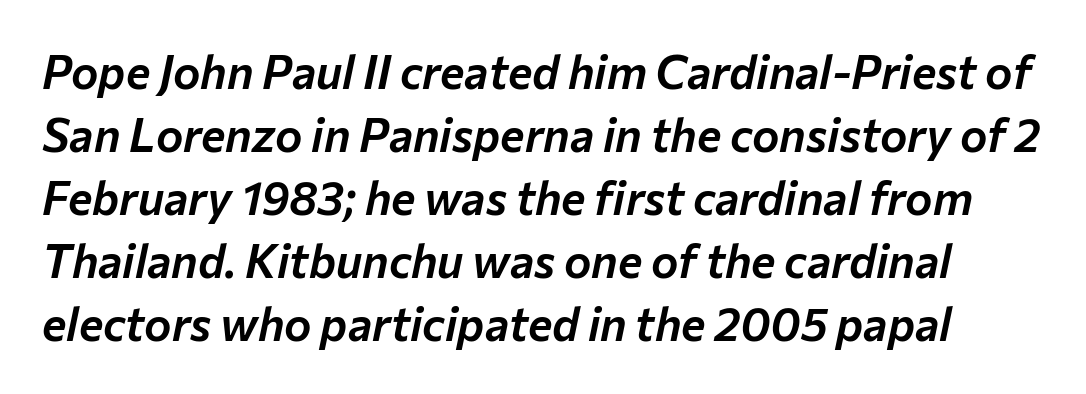
Q: Is the text italic (slanted)? A: Yes, it leans right by about 12 degrees.
Q: Is the text underlined? A: No.
Q: Is the spacing between letters normal or unusually wide? A: Normal.
Q: Is the spacing between lines tight, normal or loose? A: Normal.
Q: Width (condensed, normal, or wide)? A: Normal.
Q: Stroke contrast? A: Low.
Q: x-height? A: Medium.
Q: Monospaced? A: No.
